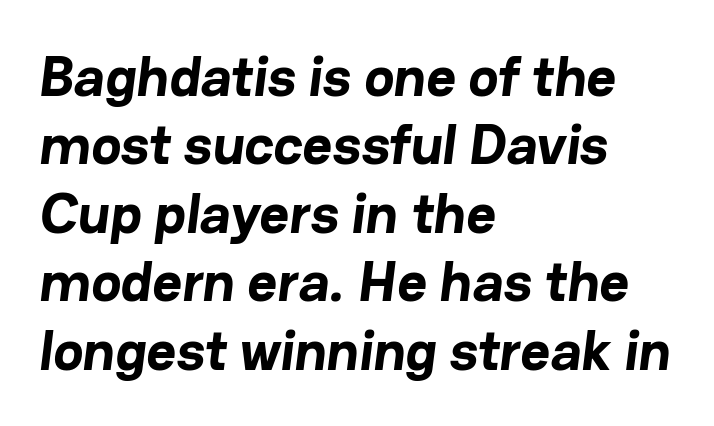
{"serif": "no", "bold": "yes", "weight": "bold", "width": "normal", "stroke_contrast": "low", "x_height": "medium", "monospaced": "no", "underline": "no", "align": "left", "line_spacing_ratio": 1.2, "letter_spacing": "normal", "letter_spacing_em": 0.0, "glyph_px": 57}
